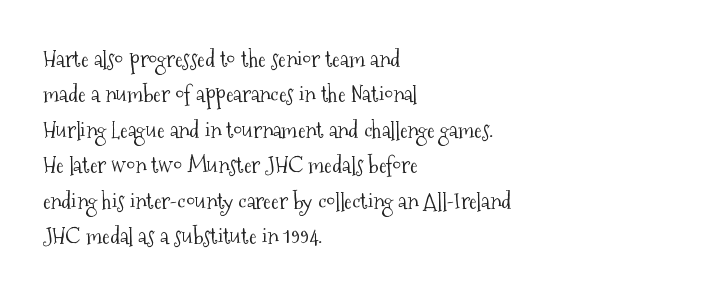
The face looks like a standard text weight, possibly lighter. Vertical strokes here are truly vertical. These lines keep a tight, regular rhythm from letter to letter. Leading matches the norm, producing a regular column. Left-aligned paragraph, ragged on the right. The space directly below the letters is spotless.
